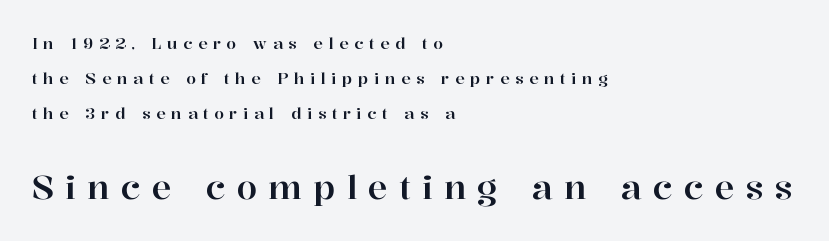
Q: Is the text italic (slanted)? A: No, it is upright.
Q: Is the typeface a serif or a sans-serif typeface? A: Serif.
Q: Is the text underlined? A: No.
Q: How is the paragraph aligned? A: Left-aligned.
Q: Is the spacing between letters normal or unusually wide? A: Unusually wide.
Q: Is the spacing between lines tight, normal or loose? A: Loose.
Q: Which block of text is set in a larger size, the first (top) or the second (bottom)? A: The second (bottom) one.
Q: Width (condensed, normal, or wide)? A: Normal.
Q: Stroke contrast? A: High.
Q: x-height? A: Medium.
Q: Monospaced? A: No.
